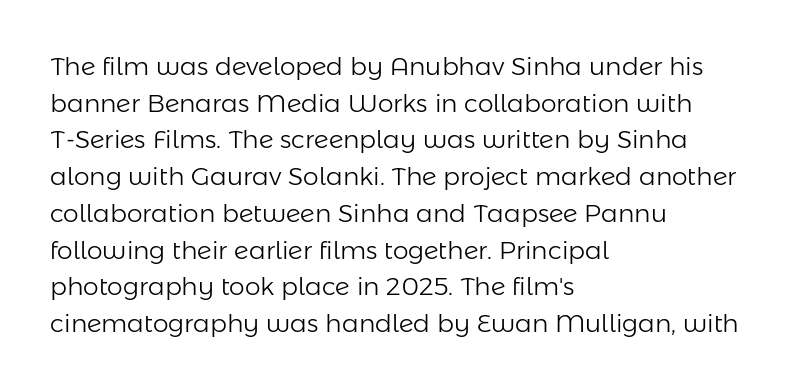
Weight: in the light-to-regular range. In CSS terms this would be text-align: left. The letters stand straight up with perfectly vertical stems. Each new line begins a customary step beneath the previous one. Characters follow at the spacing the type designer built in.
